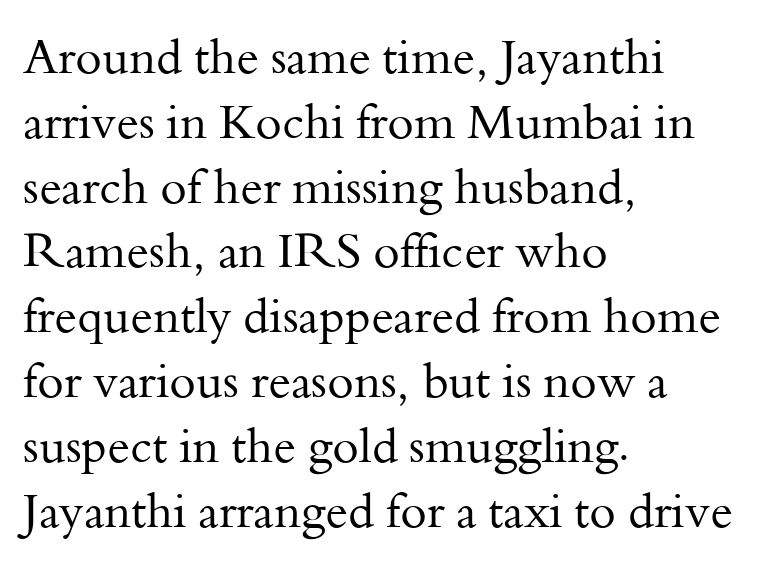
The image shows 48 px regular-weight serif type, upright; set left-aligned, normal line spacing (1.35x), normal letter spacing, not underlined; medium stroke contrast and a small x-height.
